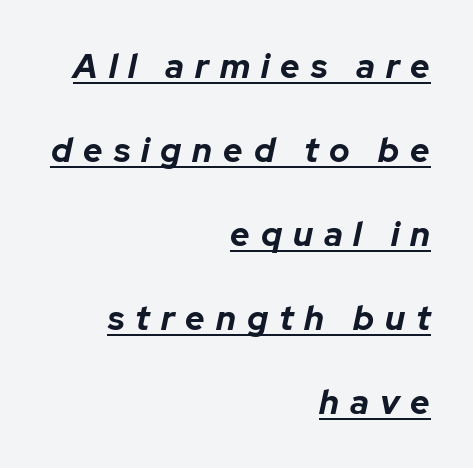
Q: Is the text bold? A: Yes.
Q: Is the text italic (slanted)? A: Yes, it leans right by about 12 degrees.
Q: Is the text underlined? A: Yes.
Q: How is the paragraph aligned? A: Right-aligned.
Q: Is the spacing between letters normal or unusually wide? A: Unusually wide.
Q: Is the spacing between lines tight, normal or loose? A: Loose.
Q: Width (condensed, normal, or wide)? A: Normal.
Q: Stroke contrast? A: Low.
Q: x-height? A: Medium.
Q: Monospaced? A: No.
